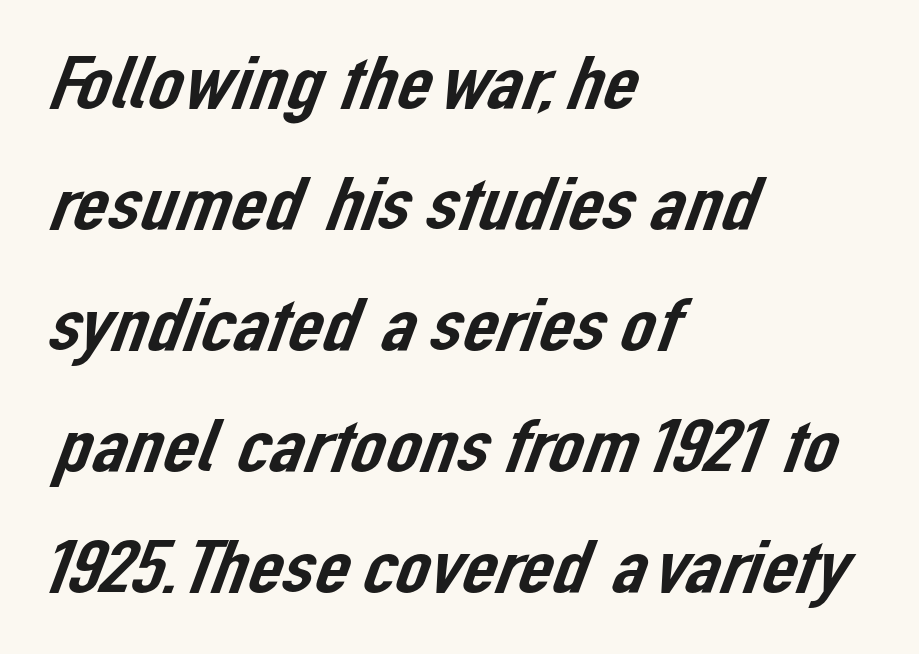
{"serif": "no", "width": "normal", "stroke_contrast": "low", "x_height": "medium", "monospaced": "no", "underline": "no", "align": "left", "line_spacing": "normal", "line_spacing_ratio": 1.57, "letter_spacing": "normal", "letter_spacing_em": 0.0, "glyph_px": 77}
